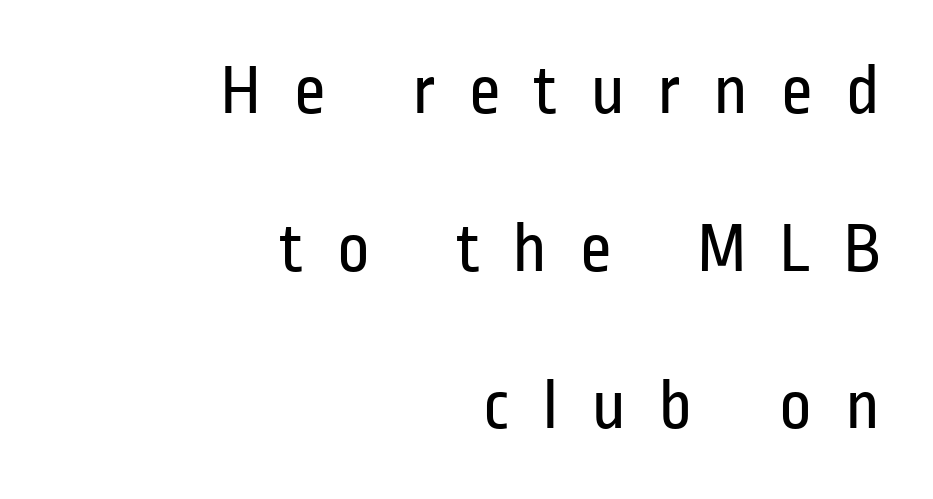
The designer dialed line spacing up above the default. Horizontally, the lines are justified to the trailing edge only. Italic: no, the glyphs are upright roman. The face used here is proportionally spaced, like ordinary book or web type.
